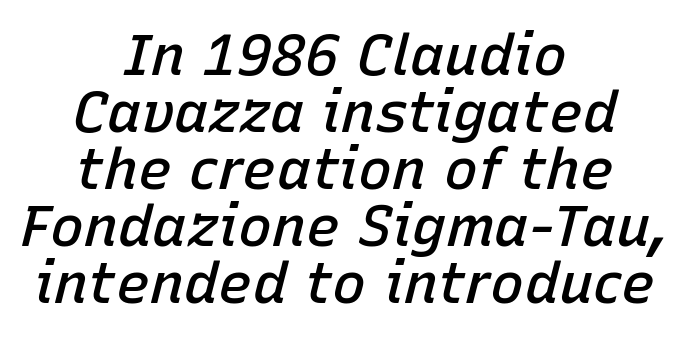
{"italic": "yes", "lean": "right", "slant_degrees": 15, "bold": "semi", "weight": "semibold", "width": "normal", "stroke_contrast": "low", "x_height": "medium", "monospaced": "no", "underline": "no", "align": "center", "line_spacing": "tight", "line_spacing_ratio": 1.0, "letter_spacing": "normal", "letter_spacing_em": 0.0, "glyph_px": 57}
